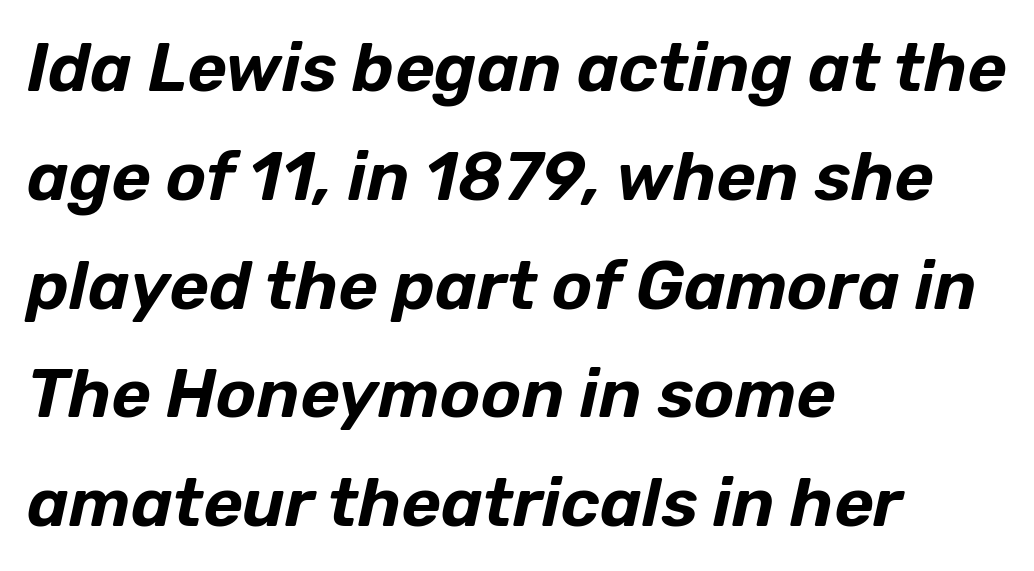
Q: Is the text italic (slanted)? A: Yes, it leans right by about 12 degrees.
Q: Is the text underlined? A: No.
Q: How is the paragraph aligned? A: Left-aligned.
Q: Is the spacing between letters normal or unusually wide? A: Normal.
Q: Is the spacing between lines tight, normal or loose? A: Normal.
Q: Width (condensed, normal, or wide)? A: Normal.
Q: Stroke contrast? A: Low.
Q: x-height? A: Medium.
Q: Monospaced? A: No.
